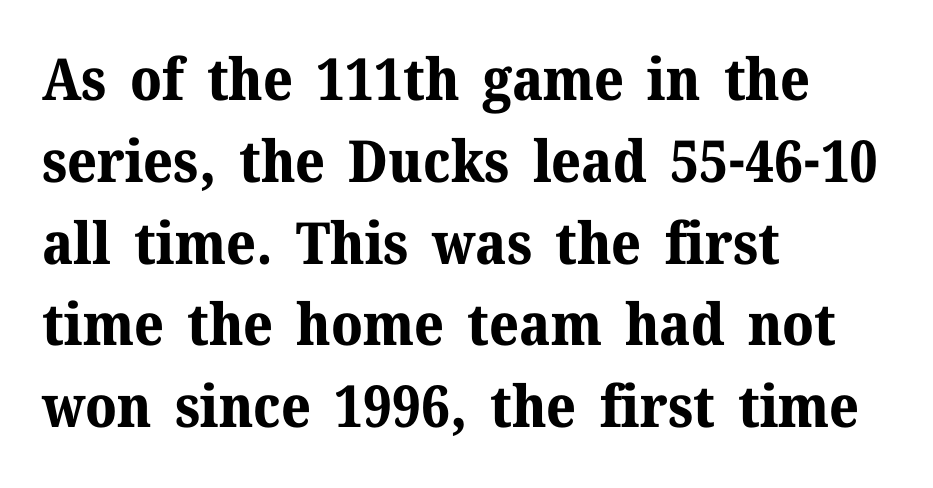
The image shows 58 px bold serif type, upright; set left-aligned, normal line spacing (1.41x), normal letter spacing, not underlined; medium stroke contrast and a medium x-height.
